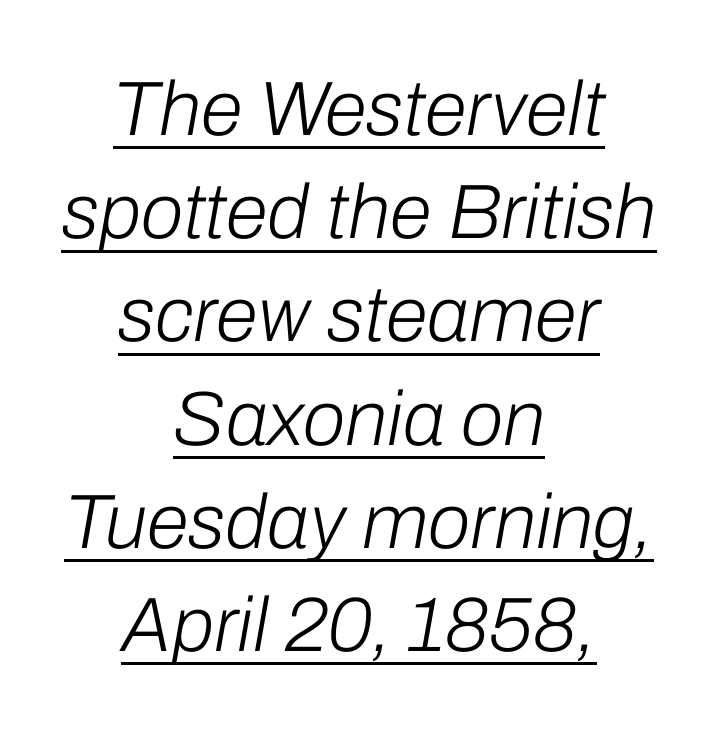
{"italic": "yes", "lean": "right", "slant_degrees": 10, "bold": "no", "weight": "light", "width": "normal", "stroke_contrast": "low", "x_height": "medium", "monospaced": "no", "underline": "yes", "align": "center", "line_spacing": "normal", "line_spacing_ratio": 1.34, "letter_spacing": "normal", "letter_spacing_em": 0.0, "glyph_px": 77}
